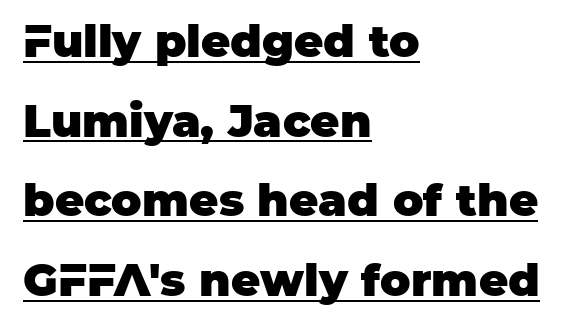
Q: Is the text bold? A: Yes.
Q: Is the text italic (slanted)? A: No, it is upright.
Q: Is the typeface a serif or a sans-serif typeface? A: Sans-serif.
Q: Is the text underlined? A: Yes.
Q: How is the paragraph aligned? A: Left-aligned.
Q: Is the spacing between letters normal or unusually wide? A: Normal.
Q: Width (condensed, normal, or wide)? A: Normal.
Q: Stroke contrast? A: Low.
Q: x-height? A: Large.
Q: Monospaced? A: No.
